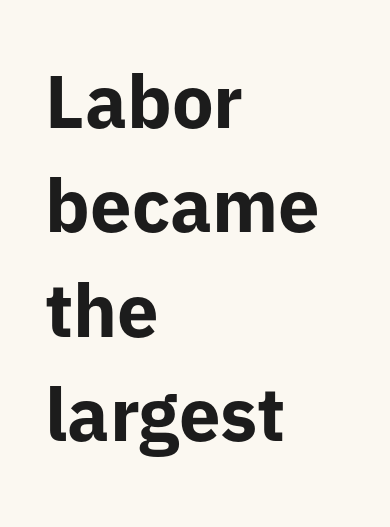
The image shows 74 px bold sans-serif type, upright; set left-aligned, normal line spacing (1.41x), normal letter spacing, not underlined; low stroke contrast and a medium x-height.
